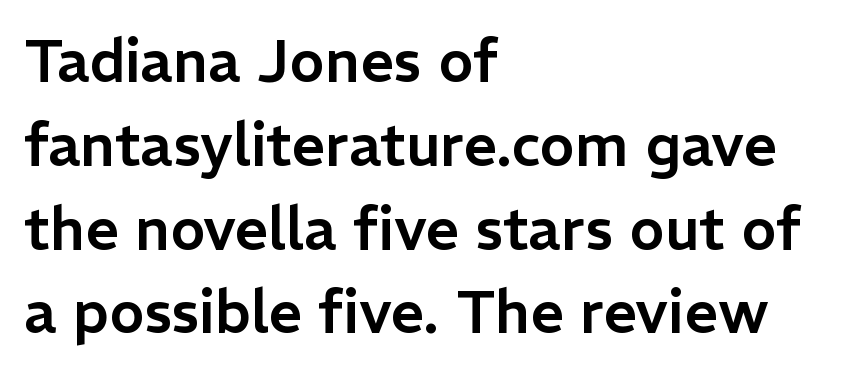
Honestly, there is no underline to notice here at all. The gaps between neighbouring characters are ordinary and unremarkable. How would I describe the line gaps? Plain and ordinary. If you drew a ruler down the left edge, every line would touch it.
